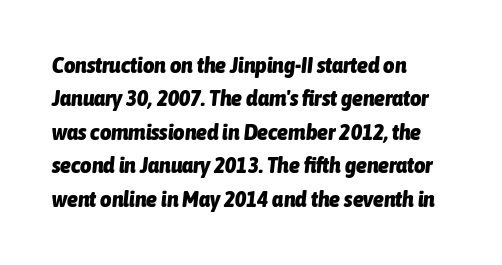
Descenders hang freely into open space. This is oblique type, the kind used for emphasis or titles. The lines in this sample share a left origin and differ only in where they stop. Every letter is thick-stroked: bold, no question. Observe the ordinary spacing: letters are neighbours, not strangers.
